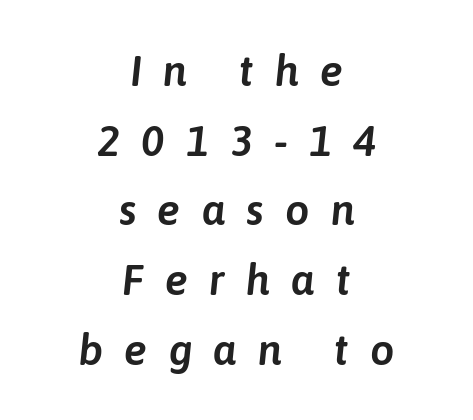
The image shows 43 px text type, italic (leaning right); set centered, normal line spacing (1.62x), unusually wide letter spacing (+0.49 em), not underlined; low stroke contrast and a medium x-height.
